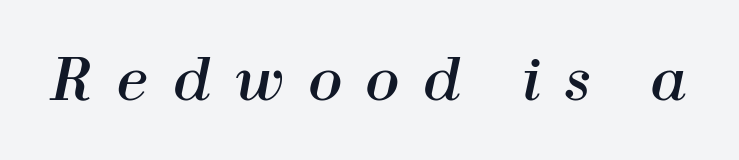
Q: Is the text italic (slanted)? A: Yes, it leans right by about 12 degrees.
Q: Is the text underlined? A: No.
Q: Is the spacing between letters normal or unusually wide? A: Unusually wide.
Q: Width (condensed, normal, or wide)? A: Normal.
Q: Stroke contrast? A: High.
Q: x-height? A: Medium.
Q: Monospaced? A: No.
